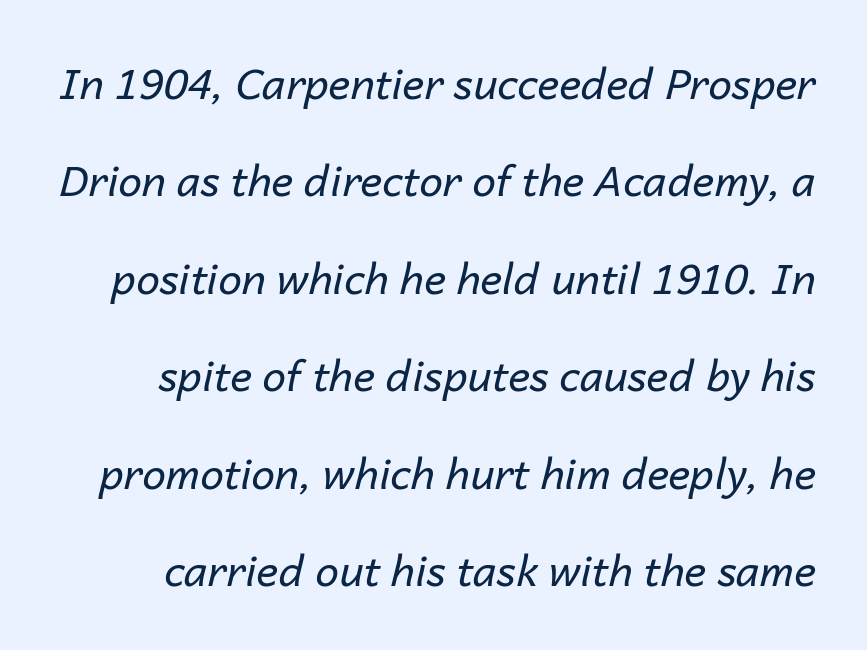
The letters sit at their default tracking, neither squeezed nor spread. The weight tops out at a normal text grade. Baseline-to-baseline distance is far greater than the letter height. Proportional: the letters do not fall into vertical columns. Just letters on the line, the space beneath them empty.
